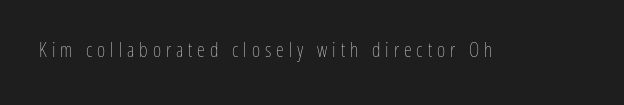
Rule under the text: the space is simply empty. Every character sits straight up, as roman type does. This is not heavy type; no bold has been used. Tracking value appears strongly positive — letters spread wide.
